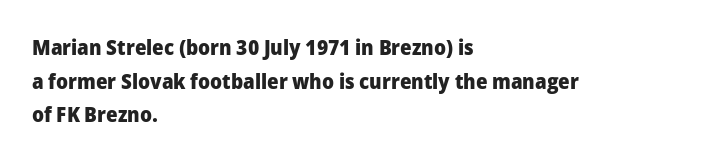
{"italic": "no", "bold": "yes", "underline": "no", "align": "left", "line_spacing": "normal", "line_spacing_ratio": 1.6, "letter_spacing": "normal", "letter_spacing_em": 0.0, "glyph_px": 21}
